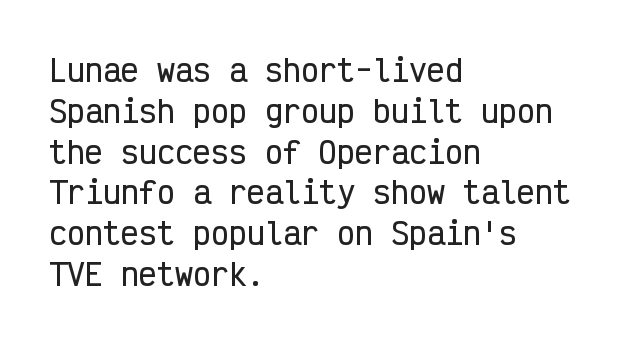
Q: Is the text italic (slanted)? A: No, it is upright.
Q: Is the typeface a serif or a sans-serif typeface? A: Sans-serif.
Q: Is the text underlined? A: No.
Q: How is the paragraph aligned? A: Left-aligned.
Q: Is the spacing between letters normal or unusually wide? A: Normal.
Q: Is the spacing between lines tight, normal or loose? A: Normal.
Q: Width (condensed, normal, or wide)? A: Condensed.
Q: Stroke contrast? A: Low.
Q: x-height? A: Medium.
Q: Monospaced? A: Yes.
